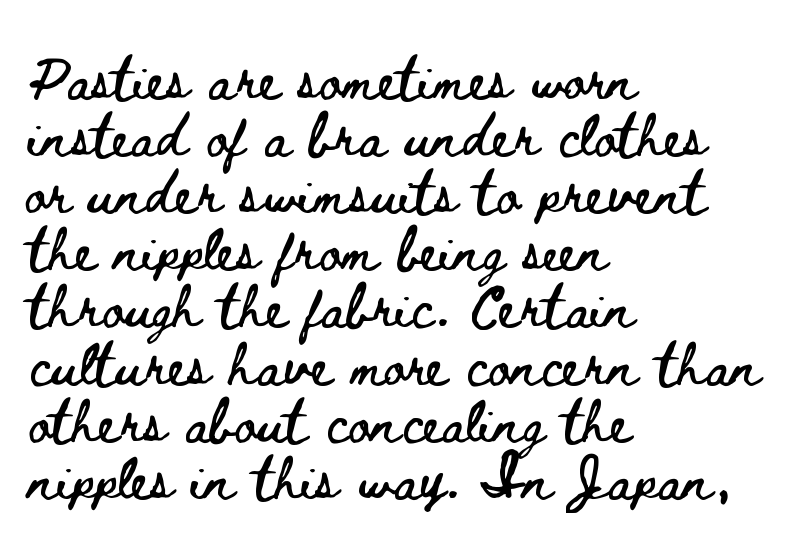
{"width": "wide", "stroke_contrast": "low", "x_height": "small", "monospaced": "no", "underline": "no", "align": "left", "line_spacing": "normal", "line_spacing_ratio": 1.36, "letter_spacing": "normal", "letter_spacing_em": 0.0, "glyph_px": 42}
